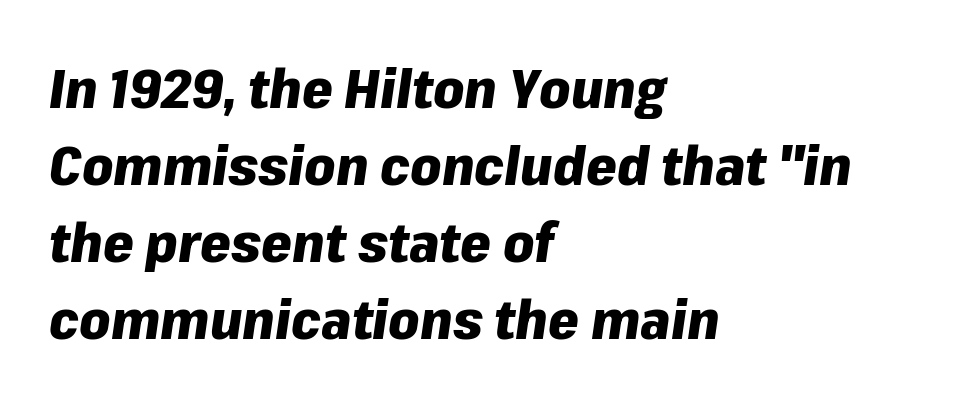
{"italic": "yes", "lean": "right", "slant_degrees": 8, "bold": "yes", "weight": "heavy", "width": "normal", "stroke_contrast": "low", "x_height": "medium", "monospaced": "no", "underline": "no", "align": "left", "line_spacing": "normal", "line_spacing_ratio": 1.4, "letter_spacing": "normal", "letter_spacing_em": 0.0, "glyph_px": 55}
